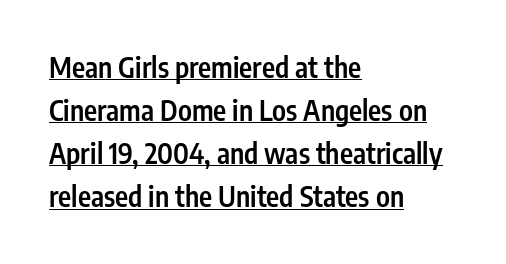
Q: Is the text bold? A: Semi-bold.
Q: Is the text italic (slanted)? A: No, it is upright.
Q: Is the typeface a serif or a sans-serif typeface? A: Sans-serif.
Q: Is the text underlined? A: Yes.
Q: How is the paragraph aligned? A: Left-aligned.
Q: Is the spacing between letters normal or unusually wide? A: Normal.
Q: Is the spacing between lines tight, normal or loose? A: Normal.
Q: Width (condensed, normal, or wide)? A: Condensed.
Q: Stroke contrast? A: Low.
Q: x-height? A: Medium.
Q: Monospaced? A: No.
